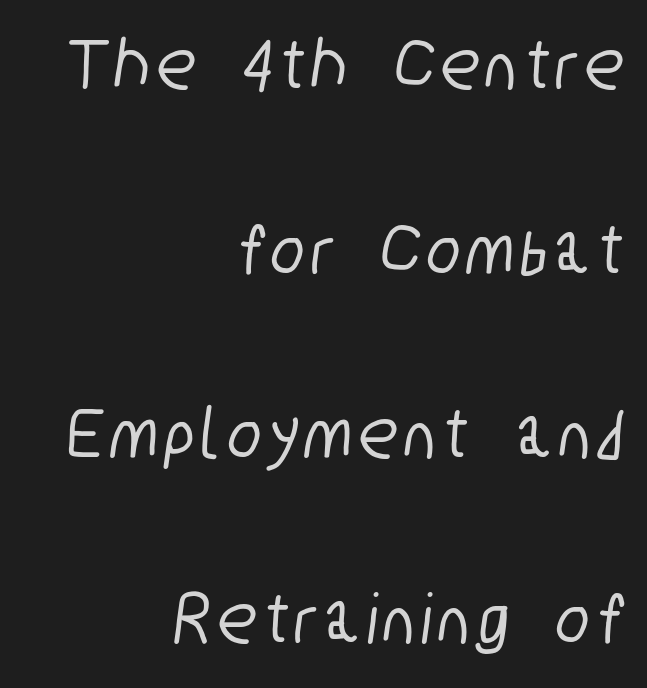
The passage shown is typed in a proportional face where columns would drift. Successive baselines arrive slowly, with a big drop between each. A flush-right, rag-left setting is used for this passage. Check the space under the baseline: it is left empty. I'd call this a sans setting — the letters go barefoot.
